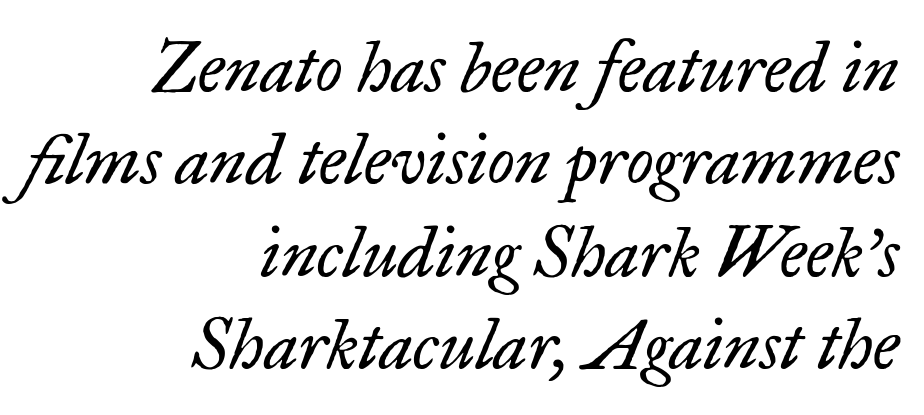
The image shows 70 px regular-weight serif type, italic (leaning right); set right-aligned, normal line spacing (1.32x), normal letter spacing, not underlined; low stroke contrast and a small x-height.
